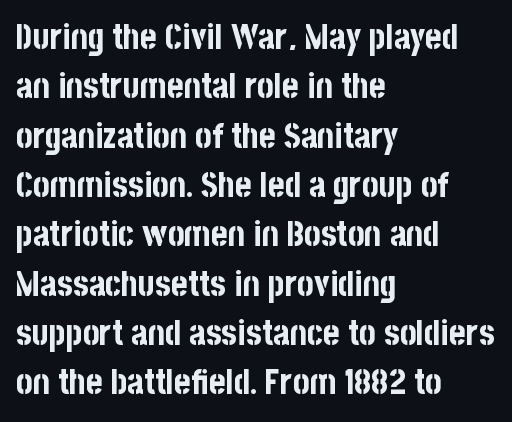
Q: Is the text bold? A: Yes.
Q: Is the text italic (slanted)? A: No, it is upright.
Q: Is the typeface a serif or a sans-serif typeface? A: Sans-serif.
Q: Is the text underlined? A: No.
Q: How is the paragraph aligned? A: Left-aligned.
Q: Is the spacing between letters normal or unusually wide? A: Normal.
Q: Is the spacing between lines tight, normal or loose? A: Normal.
Q: Width (condensed, normal, or wide)? A: Condensed.
Q: Stroke contrast? A: Low.
Q: x-height? A: Large.
Q: Monospaced? A: No.
